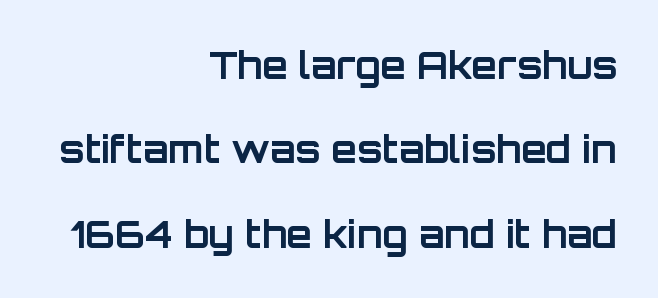
Q: Is the text bold? A: Yes.
Q: Is the text italic (slanted)? A: No, it is upright.
Q: Is the typeface a serif or a sans-serif typeface? A: Sans-serif.
Q: Is the text underlined? A: No.
Q: How is the paragraph aligned? A: Right-aligned.
Q: Is the spacing between letters normal or unusually wide? A: Normal.
Q: Is the spacing between lines tight, normal or loose? A: Loose.
Q: Width (condensed, normal, or wide)? A: Normal.
Q: Stroke contrast? A: Low.
Q: x-height? A: Large.
Q: Monospaced? A: No.
